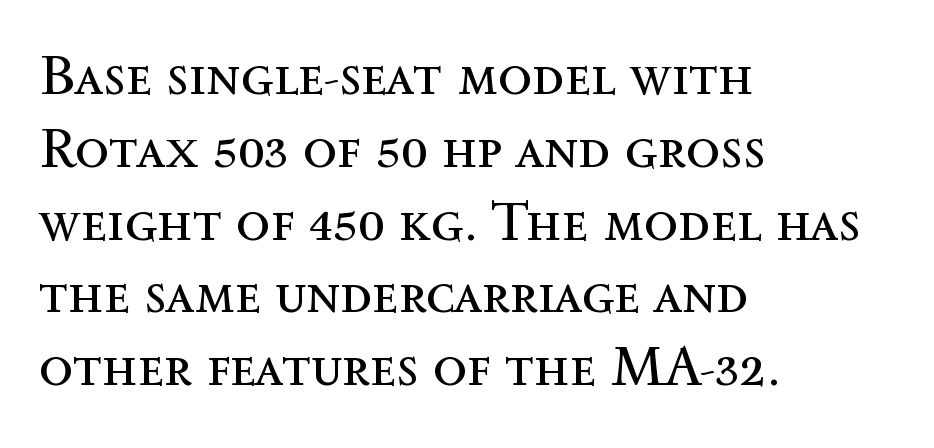
{"italic": "no", "bold": "no", "weight": "regular", "width": "normal", "x_height": "medium", "monospaced": "no", "underline": "no", "align": "left", "line_spacing": "normal", "line_spacing_ratio": 1.3, "letter_spacing": "normal", "letter_spacing_em": 0.0, "glyph_px": 56}
